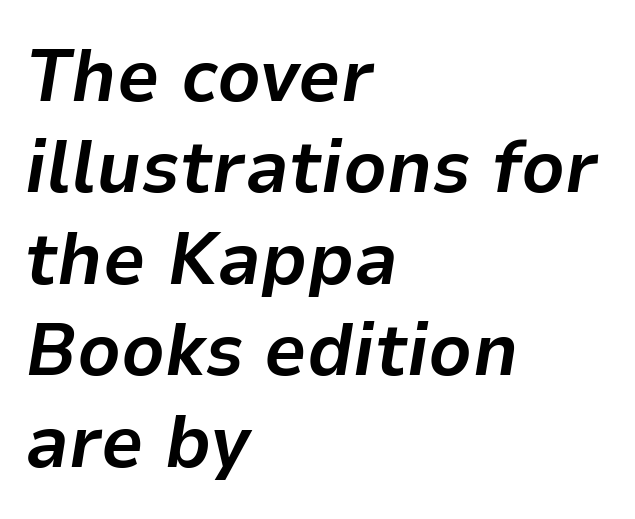
The image shows 75 px bold type, italic (leaning right); set left-aligned, line spacing 1.22x, normal letter spacing, not underlined; low stroke contrast and a medium x-height.
